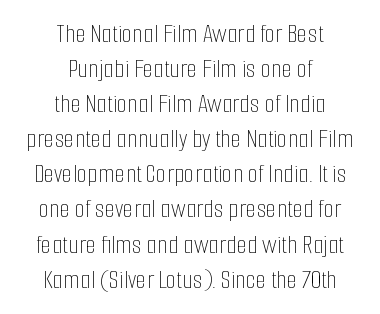
{"italic": "no", "bold": "no", "underline": "no", "align": "center", "line_spacing": "normal", "line_spacing_ratio": 1.3, "letter_spacing": "normal", "letter_spacing_em": 0.0, "glyph_px": 27}
